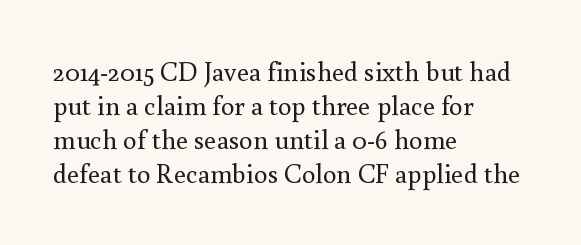
The image shows 27 px text type, upright; set left-aligned, normal line spacing (1.26x), normal letter spacing, not underlined.
